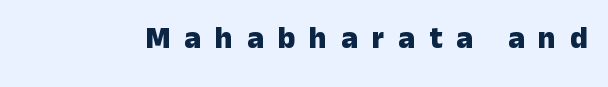
{"serif": "no", "italic": "no", "bold": "yes", "weight": "heavy", "width": "normal", "stroke_contrast": "low", "x_height": "medium", "monospaced": "no", "underline": "no", "letter_spacing": "wide", "letter_spacing_em": 0.45, "glyph_px": 31}
